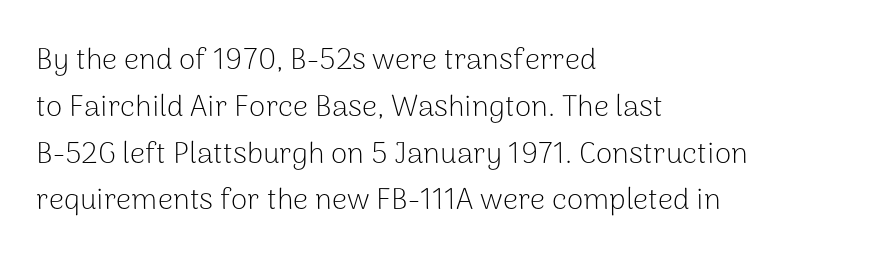
The image shows 30 px light sans-serif type, upright; set left-aligned, normal line spacing (1.56x), normal letter spacing, not underlined; low stroke contrast and a medium x-height.
